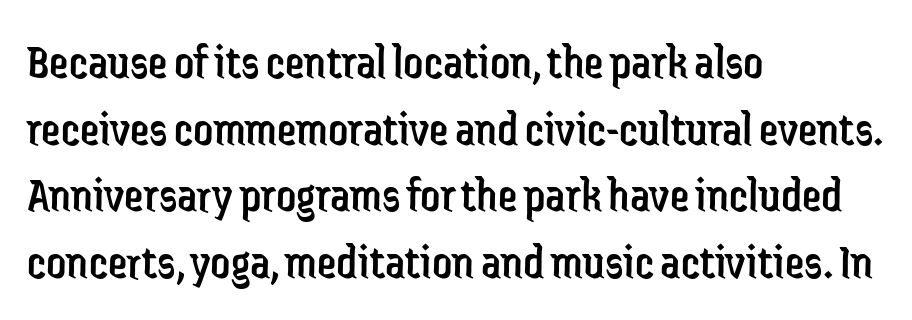
Q: Is the text bold? A: No.
Q: Is the text italic (slanted)? A: No, it is upright.
Q: Is the typeface a serif or a sans-serif typeface? A: Sans-serif.
Q: Is the text underlined? A: No.
Q: How is the paragraph aligned? A: Left-aligned.
Q: Is the spacing between letters normal or unusually wide? A: Normal.
Q: Is the spacing between lines tight, normal or loose? A: Normal.
Q: Width (condensed, normal, or wide)? A: Condensed.
Q: Stroke contrast? A: Low.
Q: x-height? A: Medium.
Q: Monospaced? A: No.
